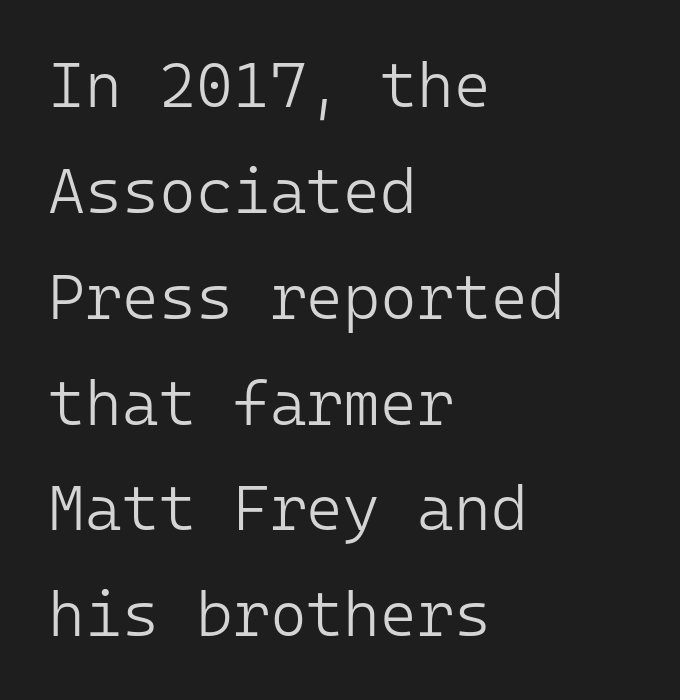
Q: Is the text bold? A: No.
Q: Is the text italic (slanted)? A: No, it is upright.
Q: Is the typeface a serif or a sans-serif typeface? A: Sans-serif.
Q: Is the text underlined? A: No.
Q: How is the paragraph aligned? A: Left-aligned.
Q: Is the spacing between letters normal or unusually wide? A: Normal.
Q: Is the spacing between lines tight, normal or loose? A: Normal.
Q: Width (condensed, normal, or wide)? A: Normal.
Q: Stroke contrast? A: Low.
Q: x-height? A: Medium.
Q: Monospaced? A: Yes.
